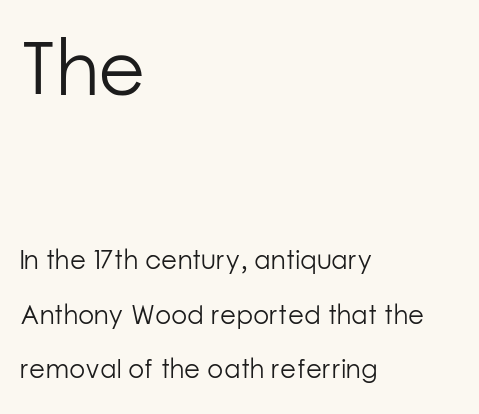
Q: Is the text bold? A: No.
Q: Is the text italic (slanted)? A: No, it is upright.
Q: Is the typeface a serif or a sans-serif typeface? A: Sans-serif.
Q: Is the text underlined? A: No.
Q: How is the paragraph aligned? A: Left-aligned.
Q: Is the spacing between letters normal or unusually wide? A: Normal.
Q: Is the spacing between lines tight, normal or loose? A: Loose.
Q: Which block of text is set in a larger size, the first (top) or the second (bottom)? A: The first (top) one.
Q: Width (condensed, normal, or wide)? A: Normal.
Q: Stroke contrast? A: Low.
Q: x-height? A: Medium.
Q: Monospaced? A: No.
